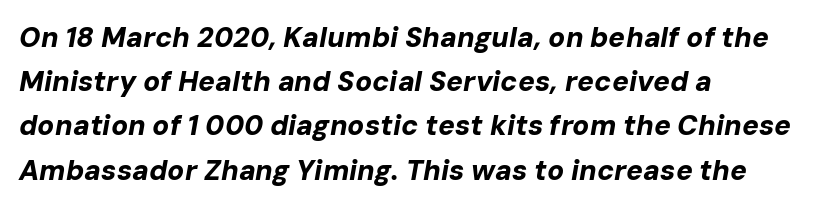
{"italic": "yes", "lean": "right", "slant_degrees": 10, "bold": "yes", "weight": "bold", "width": "normal", "stroke_contrast": "low", "x_height": "medium", "monospaced": "no", "underline": "no", "align": "left", "line_spacing": "normal", "line_spacing_ratio": 1.58, "letter_spacing": "normal", "letter_spacing_em": 0.0, "glyph_px": 28}
